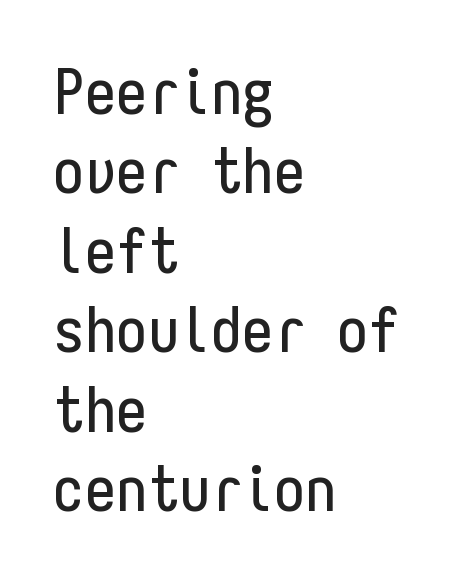
The image shows 63 px condensed sans-serif type, upright, monospaced; set left-aligned, normal line spacing (1.26x), normal letter spacing, not underlined; low stroke contrast and a medium x-height.
